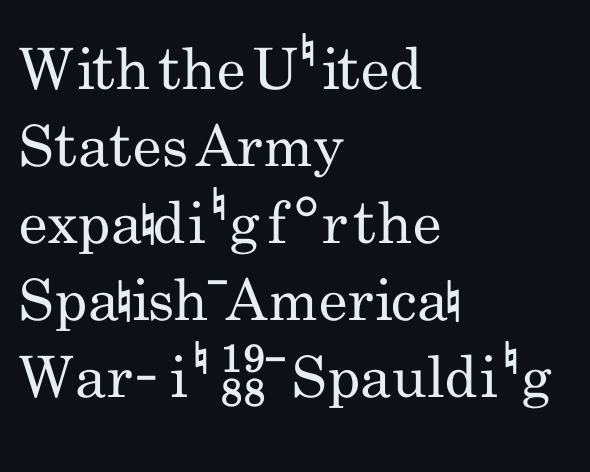
Compared with typical paragraphs, the rows here are spaced about the same. This is the regular roman posture of the typeface. Horizontally, the lines are justified to the leading edge only. Serifs: no, the terminals of the letterforms are clean.
